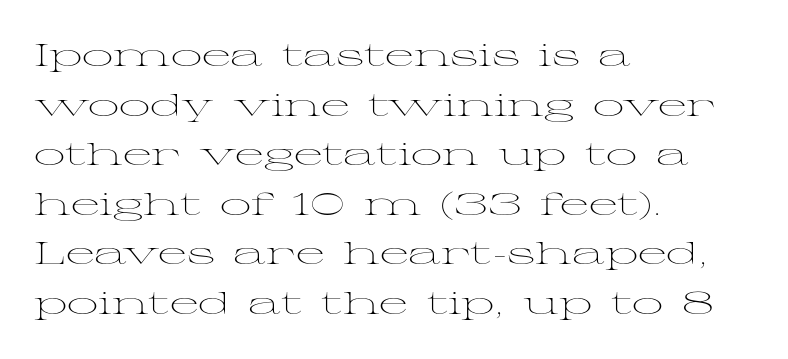
The image shows 31 px light, wide serif type, upright; set left-aligned, normal line spacing (1.6x), normal letter spacing, not underlined; medium stroke contrast and a medium x-height.
